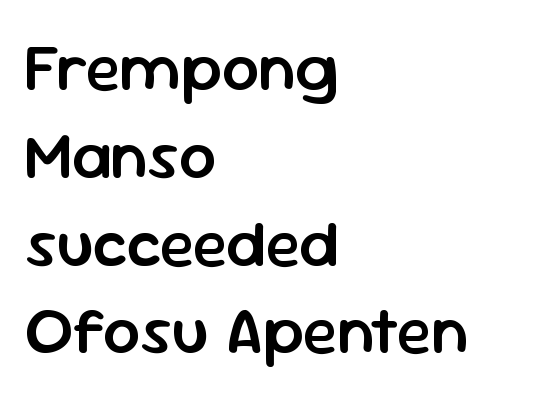
Letter spacing: default. Posture: straight, roman, zero tilt. Horizontally, the lines are justified to the leading edge only. Plain, unruled lines of type.
